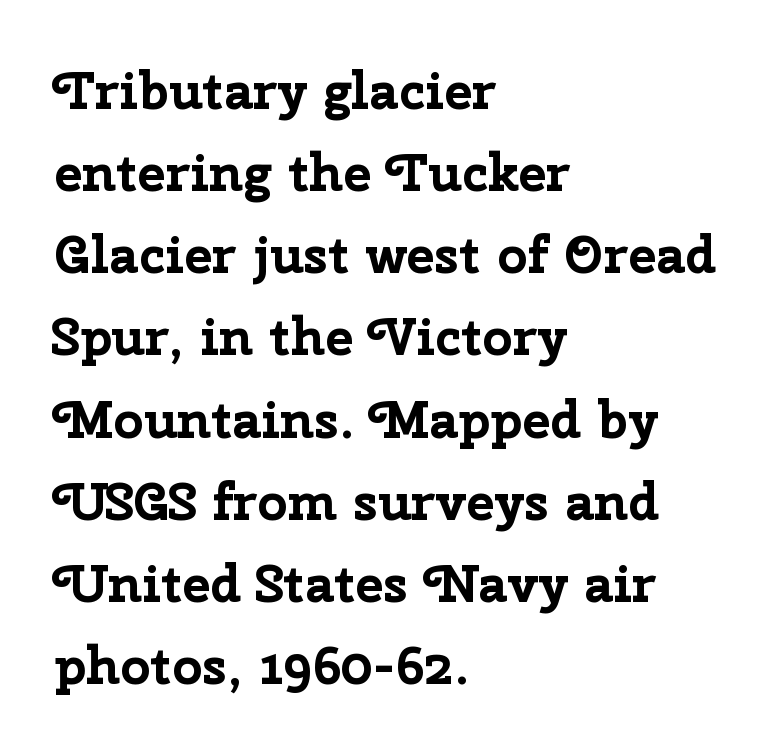
The lines in this sample share a left origin and differ only in where they stop. Does the lettering tilt? It doesn't — this is upright. Note the varied advance widths — an 'i' is clearly narrower than an 'm'. The characters look thick and weighty, a clear bold.
